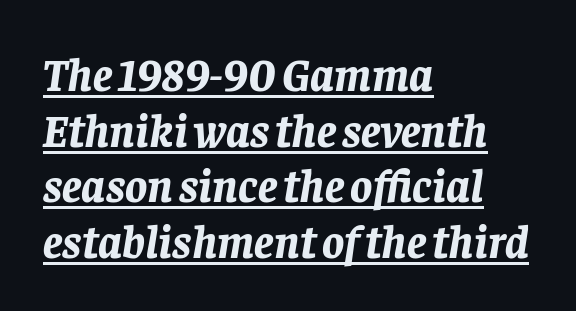
A baseline rule has been typeset under these characters. The typesetting leans heavy: a genuine bold. The letters sit at their default tracking, neither squeezed nor spread. Every character sits at an angle, as italics do.
